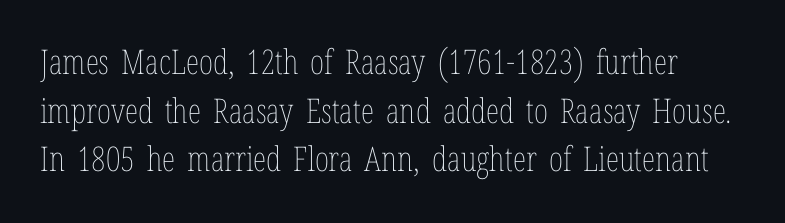
{"italic": "no", "bold": "no", "weight": "thin", "width": "condensed", "stroke_contrast": "low", "x_height": "medium", "monospaced": "no", "underline": "no", "line_spacing": "normal", "line_spacing_ratio": 1.43, "letter_spacing": "normal", "letter_spacing_em": 0.0, "glyph_px": 34}
